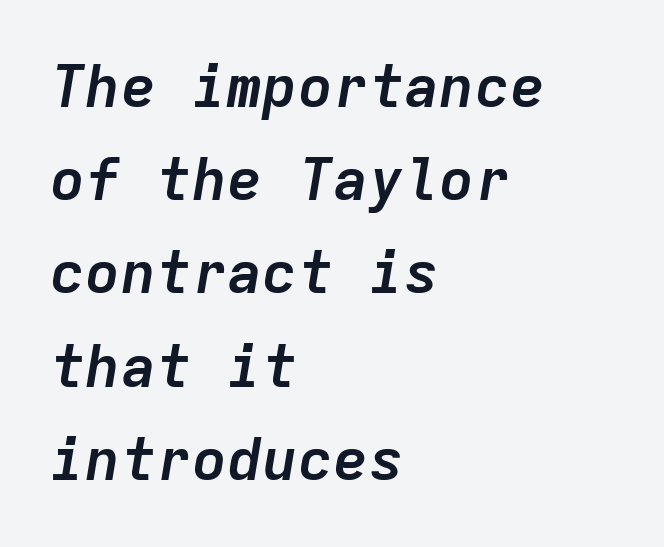
The image shows 59 px semibold type, italic (leaning right), monospaced; set left-aligned, normal line spacing (1.58x), normal letter spacing, not underlined; low stroke contrast and a medium x-height.
